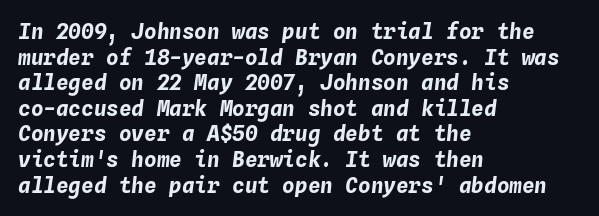
The image shows 21 px bold type, italic (leaning right); set left-aligned, line spacing 1.22x, normal letter spacing, not underlined.
